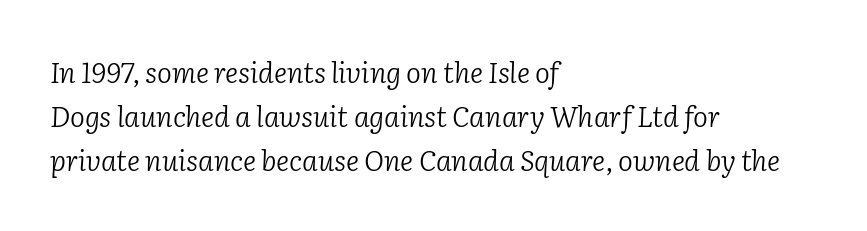
Q: Is the text bold? A: No.
Q: Is the text italic (slanted)? A: Yes, it leans right by about 2 degrees.
Q: Is the typeface a serif or a sans-serif typeface? A: Serif.
Q: Is the text underlined? A: No.
Q: How is the paragraph aligned? A: Left-aligned.
Q: Is the spacing between letters normal or unusually wide? A: Normal.
Q: Is the spacing between lines tight, normal or loose? A: Normal.
Q: Width (condensed, normal, or wide)? A: Normal.
Q: Stroke contrast? A: Low.
Q: x-height? A: Medium.
Q: Monospaced? A: No.
